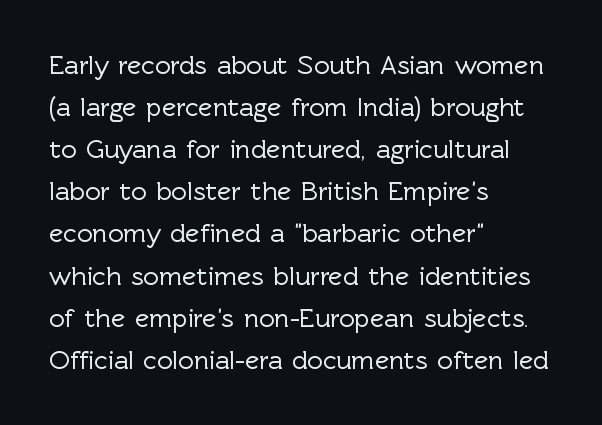
Q: Is the text italic (slanted)? A: No, it is upright.
Q: Is the text underlined? A: No.
Q: How is the paragraph aligned? A: Left-aligned.
Q: Is the spacing between letters normal or unusually wide? A: Normal.
Q: Is the spacing between lines tight, normal or loose? A: Normal.
